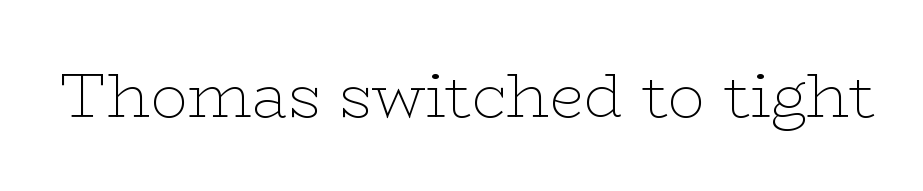
Q: Is the text bold? A: No.
Q: Is the text italic (slanted)? A: No, it is upright.
Q: Is the typeface a serif or a sans-serif typeface? A: Serif.
Q: Is the text underlined? A: No.
Q: Is the spacing between letters normal or unusually wide? A: Normal.
Q: Width (condensed, normal, or wide)? A: Wide.
Q: Stroke contrast? A: Low.
Q: x-height? A: Medium.
Q: Monospaced? A: No.
